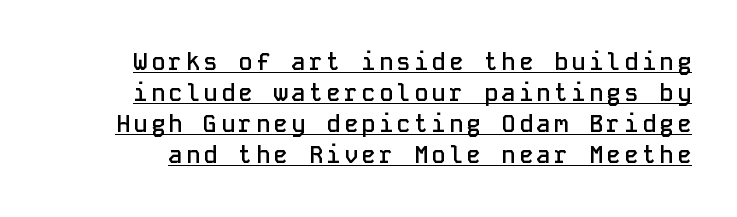
{"italic": "no", "bold": "semi", "underline": "yes", "line_spacing": "normal", "line_spacing_ratio": 1.29, "glyph_px": 24}
